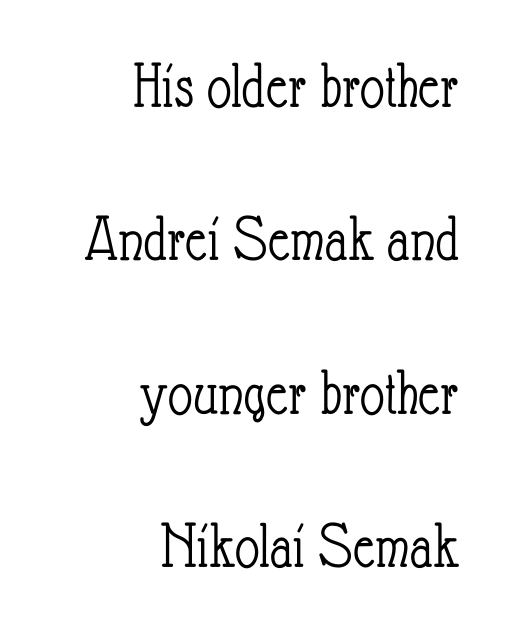
{"italic": "no", "bold": "no", "weight": "light", "width": "condensed", "stroke_contrast": "low", "x_height": "small", "monospaced": "no", "underline": "no", "align": "right", "line_spacing": "loose", "line_spacing_ratio": 2.29, "letter_spacing": "normal", "letter_spacing_em": 0.0, "glyph_px": 67}
